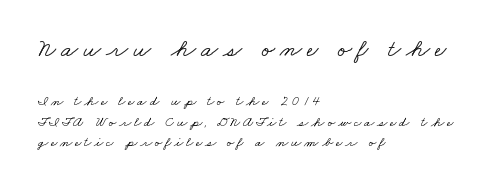
Q: Is the text underlined? A: No.
Q: How is the paragraph aligned? A: Left-aligned.
Q: Is the spacing between letters normal or unusually wide? A: Unusually wide.
Q: Is the spacing between lines tight, normal or loose? A: Normal.
Q: Which block of text is set in a larger size, the first (top) or the second (bottom)? A: The first (top) one.
